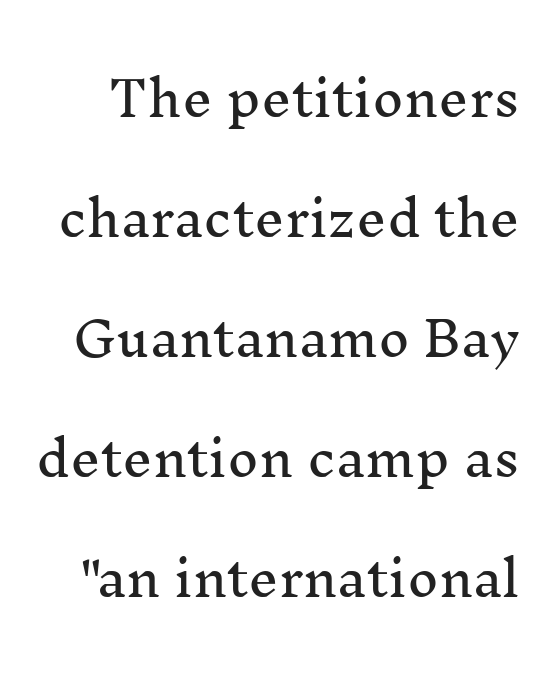
Q: Is the text italic (slanted)? A: No, it is upright.
Q: Is the typeface a serif or a sans-serif typeface? A: Serif.
Q: Is the text underlined? A: No.
Q: Is the spacing between letters normal or unusually wide? A: Normal.
Q: Is the spacing between lines tight, normal or loose? A: Loose.
Q: Width (condensed, normal, or wide)? A: Normal.
Q: Stroke contrast? A: Medium.
Q: x-height? A: Medium.
Q: Monospaced? A: No.
